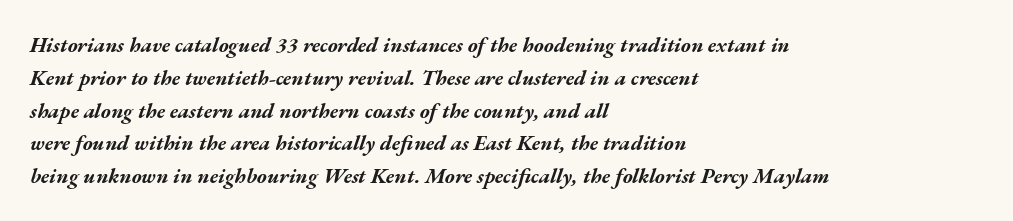
{"italic": "yes", "lean": "right", "slant_degrees": 17, "bold": "yes", "underline": "no", "align": "left", "line_spacing": "normal", "line_spacing_ratio": 1.56, "letter_spacing": "normal", "letter_spacing_em": 0.0, "glyph_px": 21}
